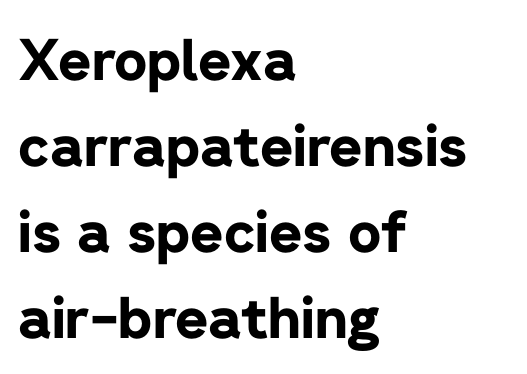
{"serif": "no", "italic": "no", "bold": "yes", "weight": "bold", "width": "normal", "stroke_contrast": "low", "x_height": "medium", "monospaced": "no", "underline": "no", "align": "left", "line_spacing": "normal", "line_spacing_ratio": 1.51, "letter_spacing": "normal", "letter_spacing_em": 0.0, "glyph_px": 57}
